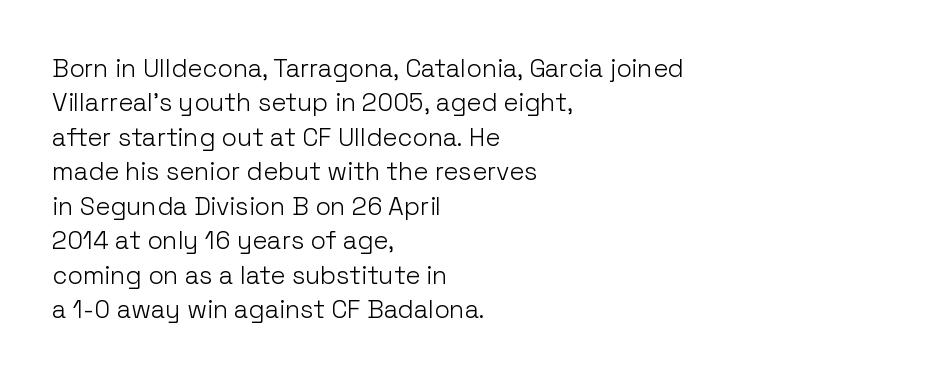
Q: Is the text bold? A: No.
Q: Is the text italic (slanted)? A: No, it is upright.
Q: Is the text underlined? A: No.
Q: How is the paragraph aligned? A: Left-aligned.
Q: Is the spacing between letters normal or unusually wide? A: Normal.
Q: Is the spacing between lines tight, normal or loose? A: Normal.
